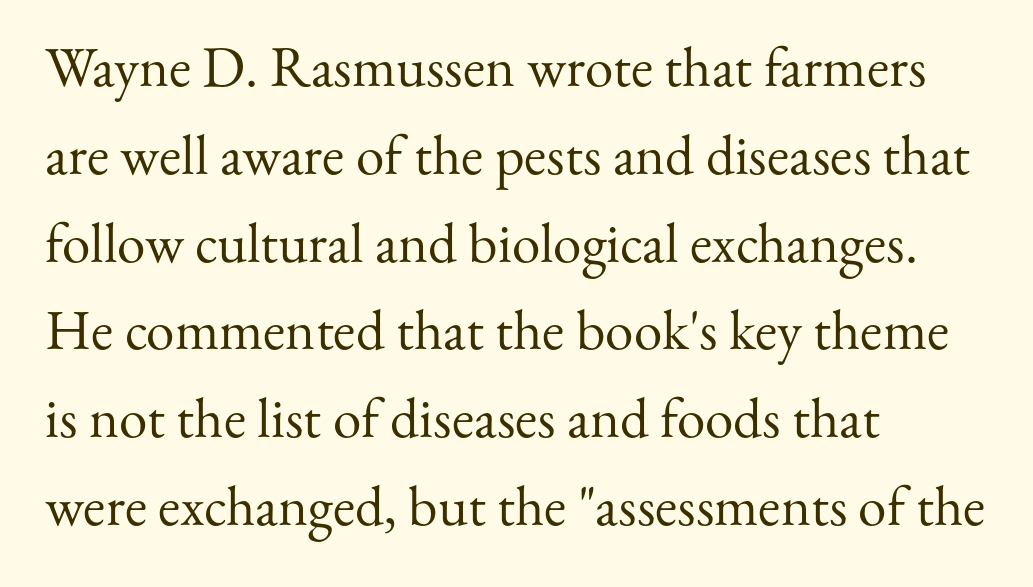
Q: Is the text bold? A: No.
Q: Is the text italic (slanted)? A: No, it is upright.
Q: Is the typeface a serif or a sans-serif typeface? A: Serif.
Q: Is the text underlined? A: No.
Q: How is the paragraph aligned? A: Left-aligned.
Q: Is the spacing between letters normal or unusually wide? A: Normal.
Q: Is the spacing between lines tight, normal or loose? A: Normal.
Q: Width (condensed, normal, or wide)? A: Normal.
Q: Stroke contrast? A: Medium.
Q: x-height? A: Small.
Q: Monospaced? A: No.
